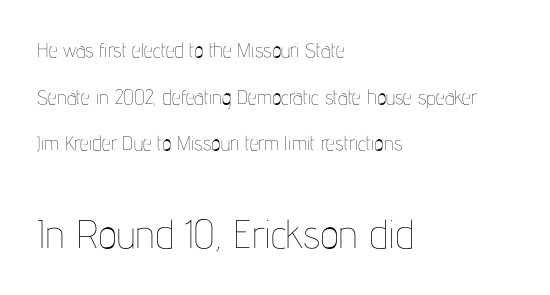
Q: Is the text bold? A: No.
Q: Is the text italic (slanted)? A: No, it is upright.
Q: Is the text underlined? A: No.
Q: How is the paragraph aligned? A: Left-aligned.
Q: Is the spacing between letters normal or unusually wide? A: Normal.
Q: Is the spacing between lines tight, normal or loose? A: Loose.
Q: Which block of text is set in a larger size, the first (top) or the second (bottom)? A: The second (bottom) one.
Q: Width (condensed, normal, or wide)? A: Condensed.
Q: Stroke contrast? A: Low.
Q: x-height? A: Medium.
Q: Monospaced? A: No.
